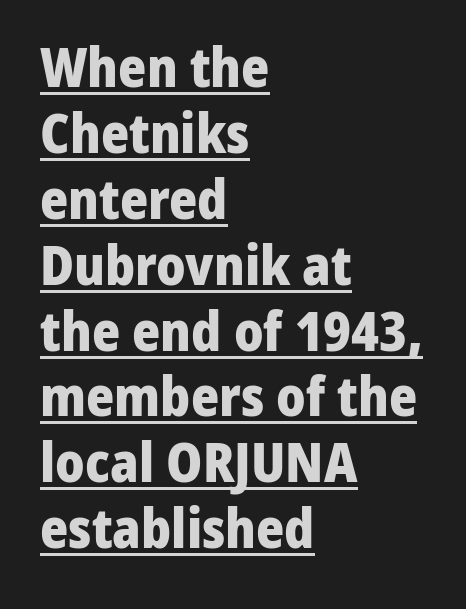
Q: Is the text bold? A: Yes.
Q: Is the text italic (slanted)? A: No, it is upright.
Q: Is the typeface a serif or a sans-serif typeface? A: Sans-serif.
Q: Is the text underlined? A: Yes.
Q: How is the paragraph aligned? A: Left-aligned.
Q: Is the spacing between letters normal or unusually wide? A: Normal.
Q: Width (condensed, normal, or wide)? A: Normal.
Q: Stroke contrast? A: Low.
Q: x-height? A: Medium.
Q: Monospaced? A: No.
